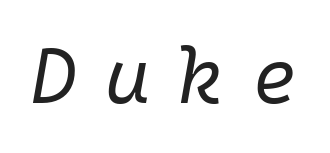
The image shows 77 px regular-weight type, italic (leaning right), monospaced; set unusually wide letter spacing (+0.37 em), not underlined; low stroke contrast and a medium x-height.
